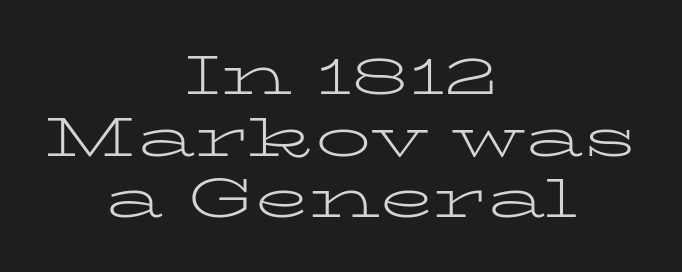
{"serif": "yes", "italic": "no", "bold": "no", "weight": "light", "width": "wide", "stroke_contrast": "low", "x_height": "medium", "monospaced": "no", "underline": "no", "align": "center", "line_spacing": "tight", "line_spacing_ratio": 1.1, "letter_spacing": "normal", "letter_spacing_em": 0.0, "glyph_px": 56}
